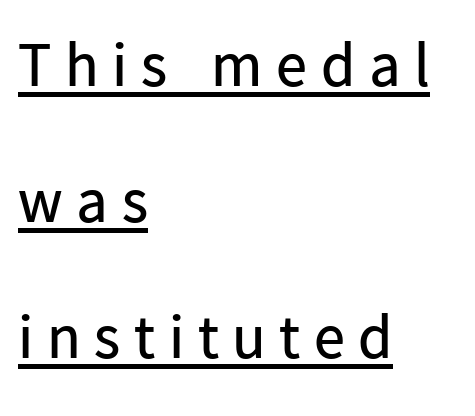
{"serif": "no", "italic": "no", "bold": "no", "weight": "regular", "width": "normal", "stroke_contrast": "low", "x_height": "medium", "monospaced": "no", "underline": "yes", "align": "left", "line_spacing": "loose", "line_spacing_ratio": 2.19, "letter_spacing": "wide", "letter_spacing_em": 0.22, "glyph_px": 62}
